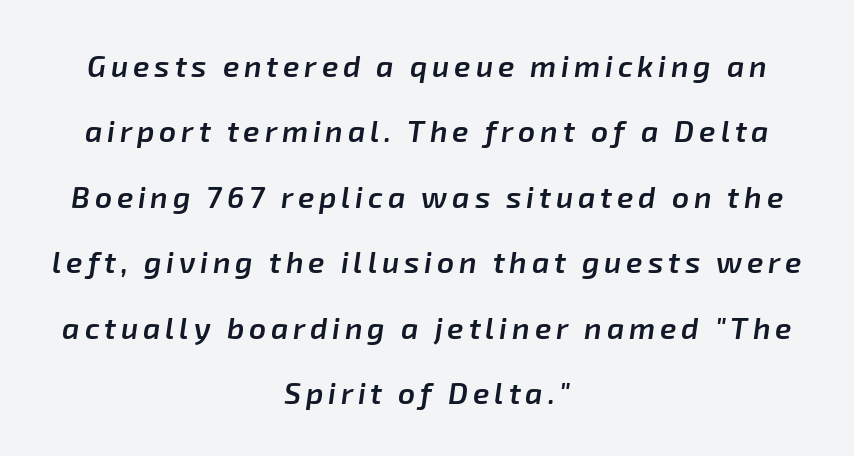
Is the type slanted? Yes — the strokes lean at a clear angle. The line-height multiplier appears high, well above default. What weight is shown? A semibold, between regular and bold. The paragraph has two soft edges and a firm central axis.
